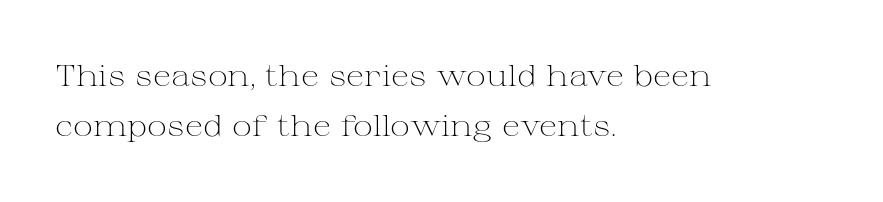
Q: Is the text bold? A: No.
Q: Is the text italic (slanted)? A: No, it is upright.
Q: Is the typeface a serif or a sans-serif typeface? A: Serif.
Q: Is the text underlined? A: No.
Q: How is the paragraph aligned? A: Left-aligned.
Q: Is the spacing between letters normal or unusually wide? A: Normal.
Q: Is the spacing between lines tight, normal or loose? A: Normal.
Q: Width (condensed, normal, or wide)? A: Wide.
Q: Stroke contrast? A: Medium.
Q: x-height? A: Medium.
Q: Monospaced? A: No.
